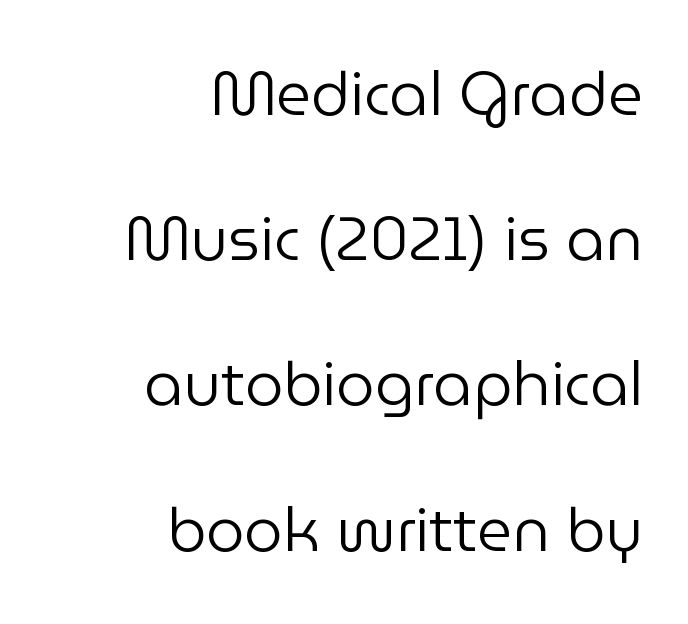
Q: Is the text bold? A: No.
Q: Is the text italic (slanted)? A: No, it is upright.
Q: Is the typeface a serif or a sans-serif typeface? A: Sans-serif.
Q: Is the text underlined? A: No.
Q: How is the paragraph aligned? A: Right-aligned.
Q: Is the spacing between letters normal or unusually wide? A: Normal.
Q: Is the spacing between lines tight, normal or loose? A: Loose.
Q: Width (condensed, normal, or wide)? A: Normal.
Q: Stroke contrast? A: Low.
Q: x-height? A: Medium.
Q: Monospaced? A: No.
